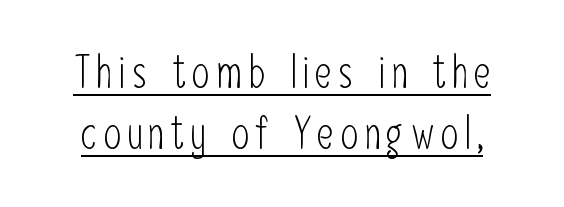
{"serif": "no", "italic": "no", "bold": "no", "weight": "light", "width": "condensed", "stroke_contrast": "low", "x_height": "medium", "monospaced": "no", "underline": "yes", "line_spacing": "normal", "line_spacing_ratio": 1.35, "glyph_px": 45}
